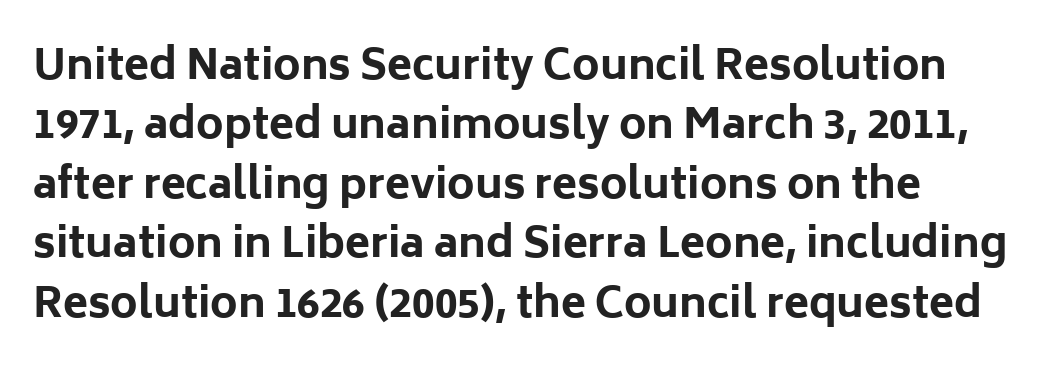
Q: Is the text bold? A: Yes.
Q: Is the text italic (slanted)? A: No, it is upright.
Q: Is the typeface a serif or a sans-serif typeface? A: Sans-serif.
Q: Is the text underlined? A: No.
Q: How is the paragraph aligned? A: Left-aligned.
Q: Is the spacing between letters normal or unusually wide? A: Normal.
Q: Is the spacing between lines tight, normal or loose? A: Normal.
Q: Width (condensed, normal, or wide)? A: Normal.
Q: Stroke contrast? A: Low.
Q: x-height? A: Medium.
Q: Monospaced? A: No.
